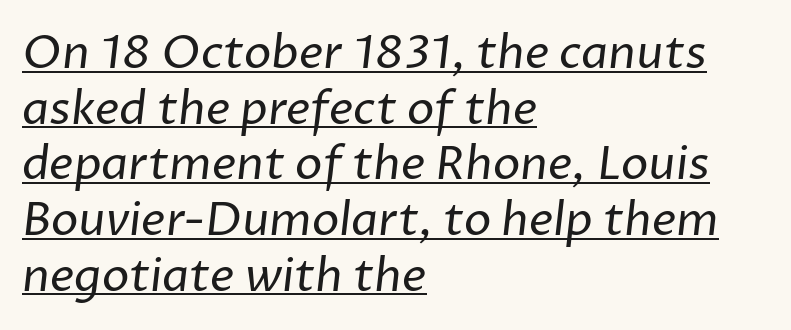
The image shows 46 px regular-weight sans-serif type; set left-aligned, line spacing 1.21x, normal letter spacing, underlined; low stroke contrast and a medium x-height.
